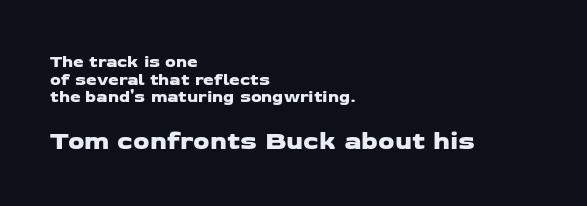
The image shows 26 px text type; set left-aligned, tight line spacing (1.04x), normal letter spacing, not underlined; the second (bottom) block is 1.53x larger.
